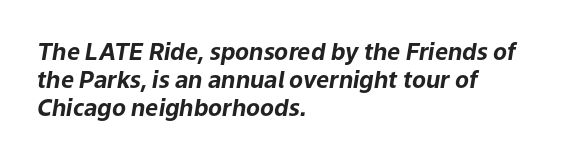
Q: Is the text bold? A: Yes.
Q: Is the text italic (slanted)? A: Yes, it leans right by about 9 degrees.
Q: Is the text underlined? A: No.
Q: How is the paragraph aligned? A: Left-aligned.
Q: Is the spacing between letters normal or unusually wide? A: Normal.
